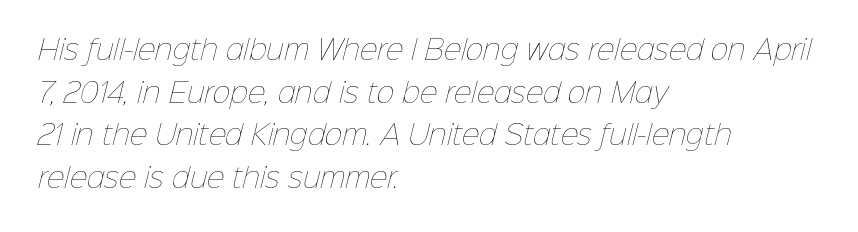
Q: Is the text bold? A: No.
Q: Is the text underlined? A: No.
Q: How is the paragraph aligned? A: Left-aligned.
Q: Is the spacing between letters normal or unusually wide? A: Normal.
Q: Is the spacing between lines tight, normal or loose? A: Normal.
